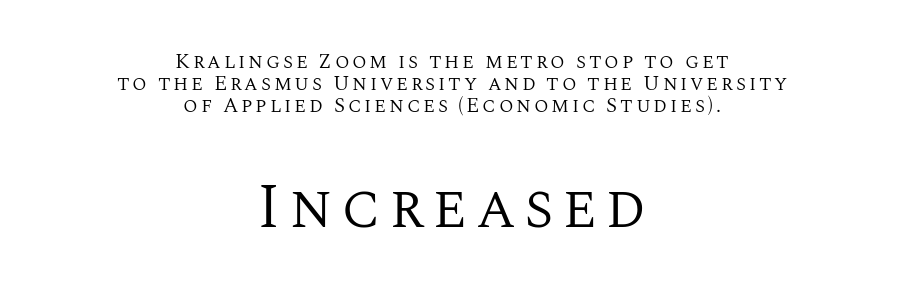
{"serif": "yes", "italic": "no", "bold": "no", "weight": "regular", "width": "normal", "stroke_contrast": "medium", "x_height": "large", "monospaced": "no", "underline": "no", "align": "center", "line_spacing": "tight", "line_spacing_ratio": 1.05, "larger_block": "second", "size_ratio": 2.95, "glyph_px": 62}
